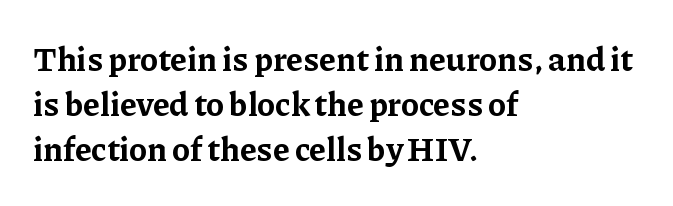
{"serif": "yes", "italic": "no", "bold": "yes", "weight": "bold", "width": "normal", "stroke_contrast": "low", "x_height": "medium", "monospaced": "no", "underline": "no", "align": "left", "line_spacing": "normal", "line_spacing_ratio": 1.33, "letter_spacing": "normal", "letter_spacing_em": 0.0, "glyph_px": 34}
